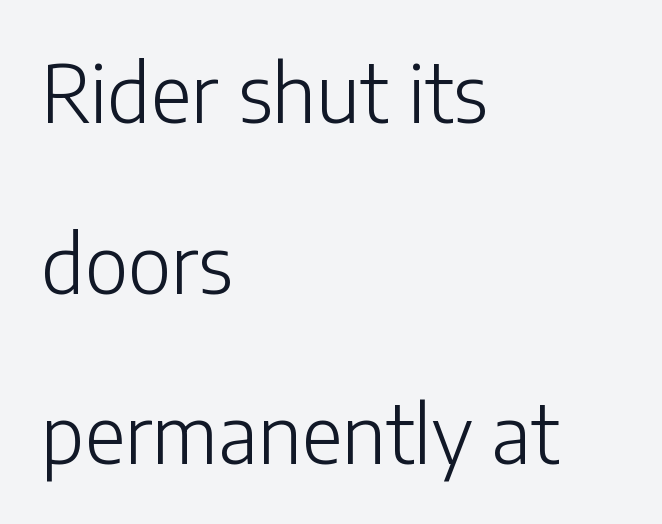
The image shows 79 px light sans-serif type, upright; set left-aligned, loose line spacing (2.16x), normal letter spacing, not underlined; low stroke contrast and a medium x-height.
